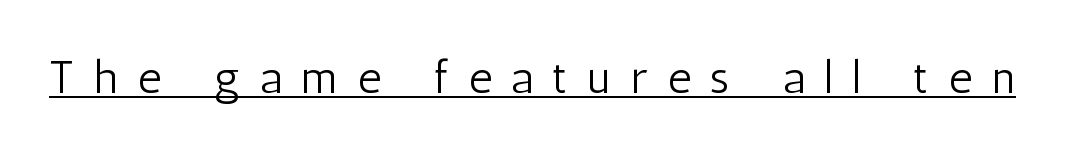
Q: Is the text bold? A: No.
Q: Is the text italic (slanted)? A: No, it is upright.
Q: Is the typeface a serif or a sans-serif typeface? A: Sans-serif.
Q: Is the text underlined? A: Yes.
Q: Is the spacing between letters normal or unusually wide? A: Unusually wide.
Q: Width (condensed, normal, or wide)? A: Condensed.
Q: Stroke contrast? A: Low.
Q: x-height? A: Medium.
Q: Monospaced? A: No.
